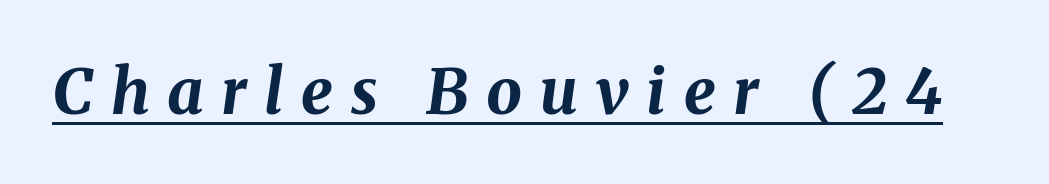
Q: Is the text bold? A: Yes.
Q: Is the text italic (slanted)? A: Yes, it leans right by about 8 degrees.
Q: Is the text underlined? A: Yes.
Q: Is the spacing between letters normal or unusually wide? A: Unusually wide.
Q: Width (condensed, normal, or wide)? A: Normal.
Q: Stroke contrast? A: Medium.
Q: x-height? A: Medium.
Q: Monospaced? A: No.
